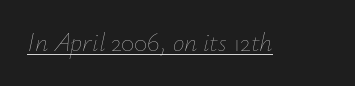
Q: Is the text bold? A: No.
Q: Is the text italic (slanted)? A: Yes, it leans right by about 12 degrees.
Q: Is the text underlined? A: Yes.
Q: Is the spacing between letters normal or unusually wide? A: Normal.
